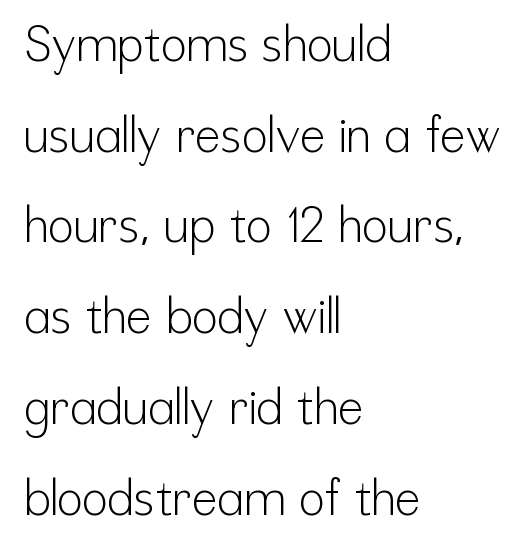
The image shows 48 px light, condensed sans-serif type, upright; set left-aligned, line spacing 1.89x, normal letter spacing, not underlined; low stroke contrast and a medium x-height.
